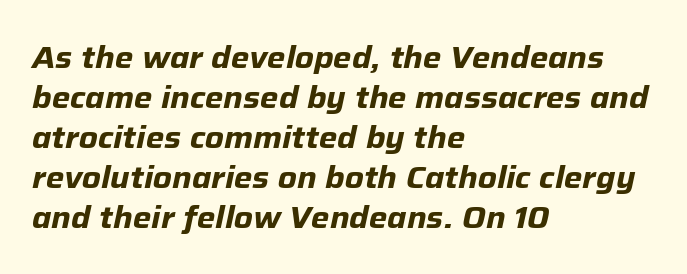
{"italic": "yes", "lean": "right", "slant_degrees": 12, "bold": "yes", "weight": "bold", "width": "normal", "stroke_contrast": "low", "x_height": "medium", "monospaced": "no", "underline": "no", "align": "left", "line_spacing": "normal", "line_spacing_ratio": 1.29, "letter_spacing": "normal", "letter_spacing_em": 0.0, "glyph_px": 31}
